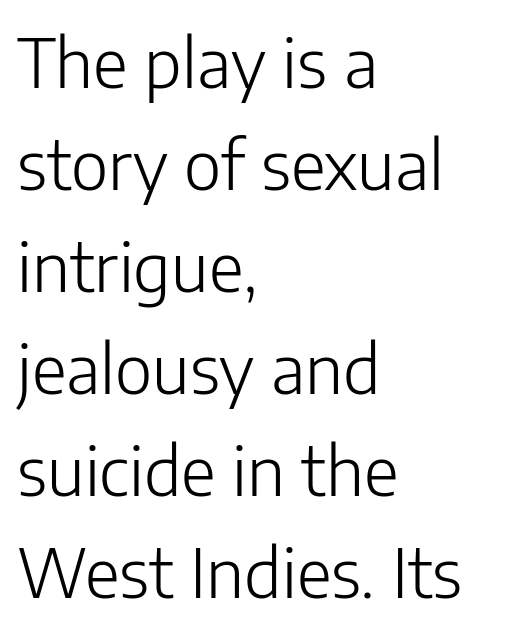
Serif or sans? Sans — the stroke terminals are bare. What's the leading like? Ordinary, nothing unusual. Anything drawn beneath the words? Only blank space. Italic? Not at all — the glyphs are vertical. Horizontally, the lines are justified to the leading edge only. The font sits on the lighter half of the weight spectrum, regular included.
